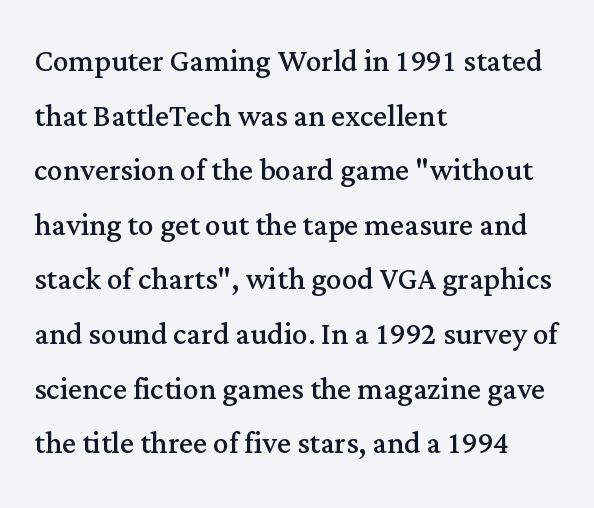
{"serif": "yes", "italic": "no", "bold": "no", "weight": "regular", "width": "normal", "stroke_contrast": "medium", "x_height": "medium", "monospaced": "no", "underline": "no", "align": "left", "line_spacing": "normal", "line_spacing_ratio": 1.4, "letter_spacing": "normal", "letter_spacing_em": 0.0, "glyph_px": 39}
